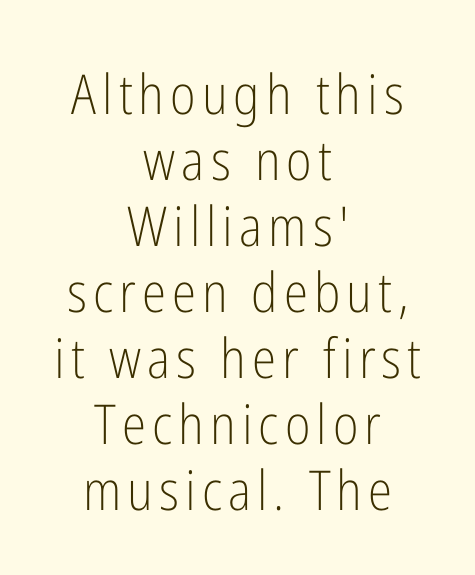
Ink coverage per letter is moderate at most. The compositor balanced each line on the midline. You can tell from the bare stems that sans-serif type was used. This sample has the flowing, uneven cadence of proportional lettering. The space directly below the letters is spotless. You can tell it's not italic because the verticals are truly vertical.
